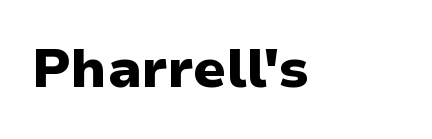
Grotesque or geometric, the face here clearly has no serifs. Observe the ordinary spacing: letters are neighbours, not strangers. Does the lettering tilt? It doesn't — this is upright. A dark, heavy texture on the line: the type is bold. Here the designer chose a conventional face with non-uniform glyph widths.
